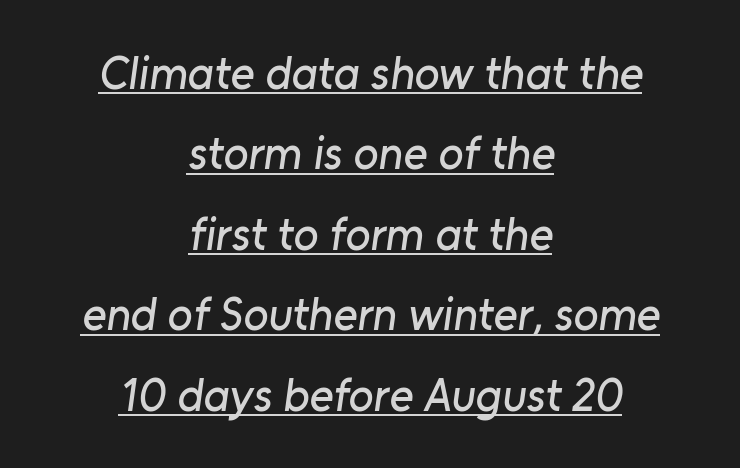
{"serif": "no", "width": "normal", "stroke_contrast": "low", "x_height": "medium", "monospaced": "no", "underline": "yes", "align": "center", "line_spacing_ratio": 1.75, "letter_spacing": "normal", "letter_spacing_em": 0.0, "glyph_px": 46}
